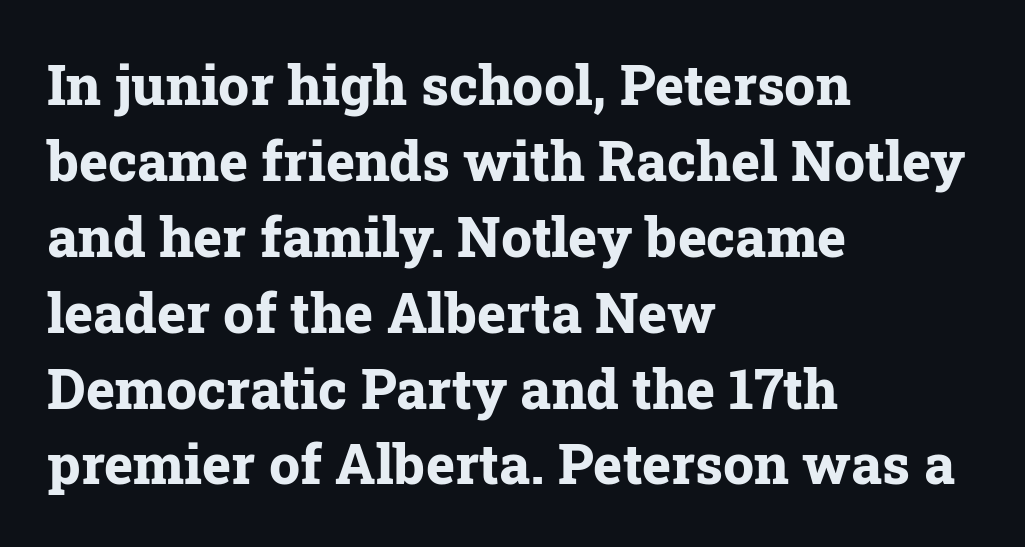
Each row of text sits above clean, open space. The lettering holds an erect, upright posture throughout. Varying glyph widths throughout — classic text-font behaviour. Is the letter spacing exaggerated? No — it looks like the ordinary default. Is there much room between lines? A standard amount, neither cramped nor airy.
